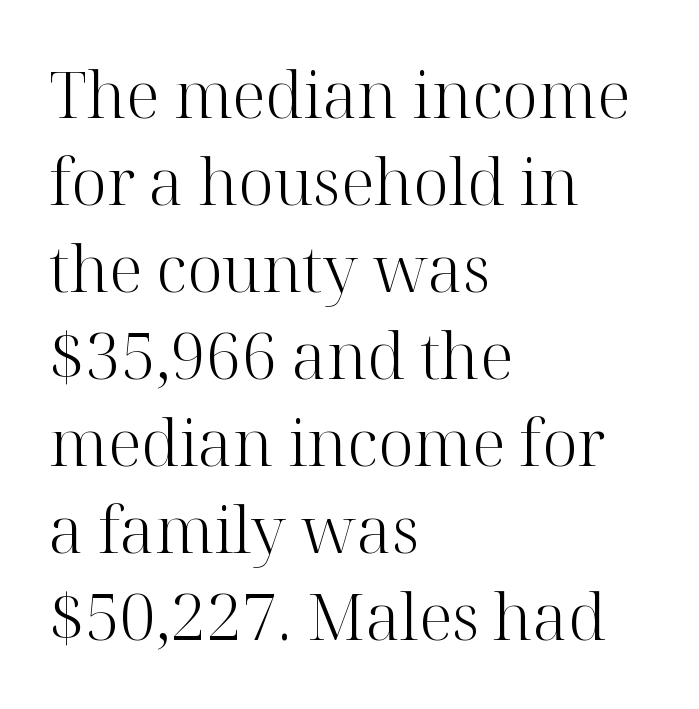
{"serif": "yes", "italic": "no", "bold": "no", "weight": "light", "width": "normal", "stroke_contrast": "high", "x_height": "medium", "monospaced": "no", "underline": "no", "align": "left", "line_spacing": "normal", "line_spacing_ratio": 1.36, "letter_spacing": "normal", "letter_spacing_em": 0.0, "glyph_px": 64}
